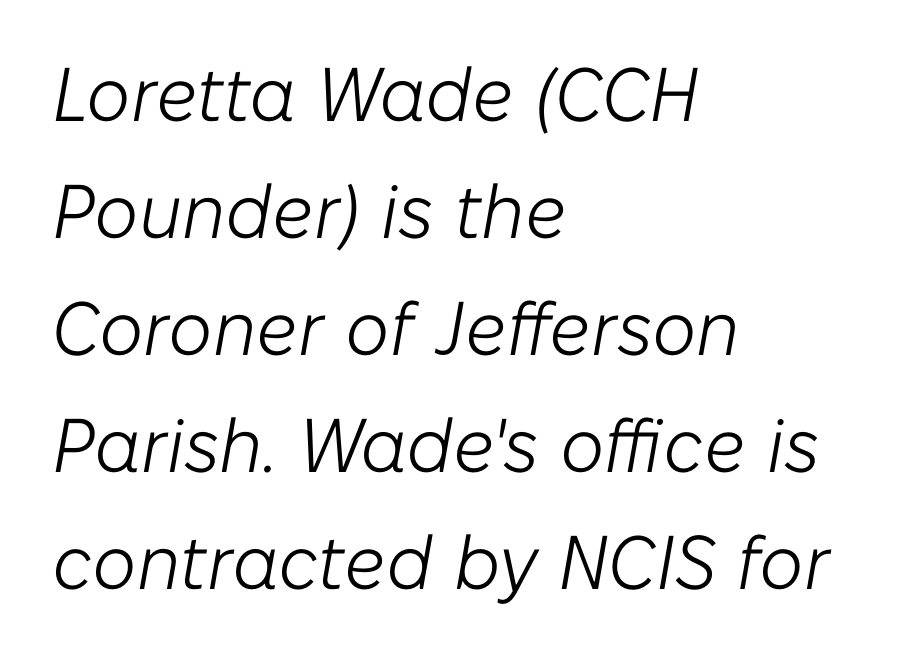
Q: Is the text bold? A: No.
Q: Is the text italic (slanted)? A: Yes, it leans right by about 10 degrees.
Q: Is the text underlined? A: No.
Q: How is the paragraph aligned? A: Left-aligned.
Q: Is the spacing between letters normal or unusually wide? A: Normal.
Q: Is the spacing between lines tight, normal or loose? A: Normal.
Q: Width (condensed, normal, or wide)? A: Normal.
Q: Stroke contrast? A: Low.
Q: x-height? A: Medium.
Q: Monospaced? A: No.
